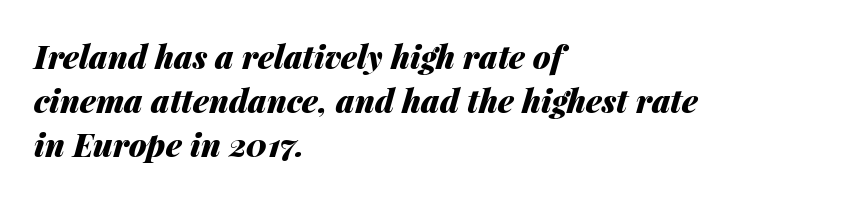
Does the leading feel generous? No, just average. Every character sits at an angle, as italics do. Students, note that the glyphs here touch the page at normal intervals. Each letter keeps its own natural width here, so spacing adapts to shape.
